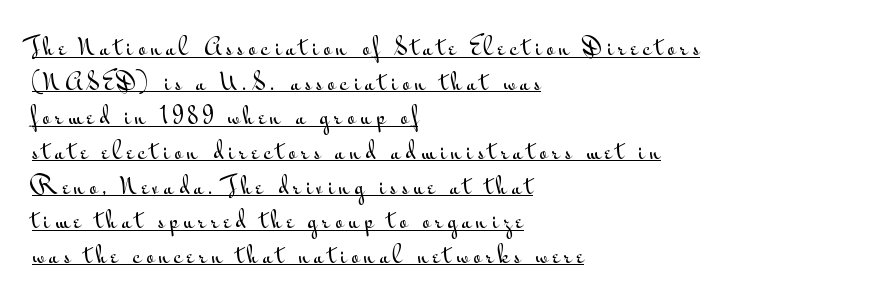
Q: Is the text underlined? A: Yes.
Q: How is the paragraph aligned? A: Left-aligned.
Q: Is the spacing between letters normal or unusually wide? A: Unusually wide.
Q: Is the spacing between lines tight, normal or loose? A: Normal.
